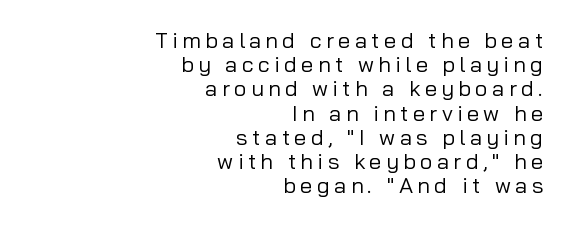
This is not heavy type; no bold has been used. The line-height multiplier appears low, near solid setting. A flush-right, rag-left setting is used for this passage. Substantial extra tracking has been applied to these lines. Descender tails drop into unmarked territory. The specimen reads as upright at a glance.
